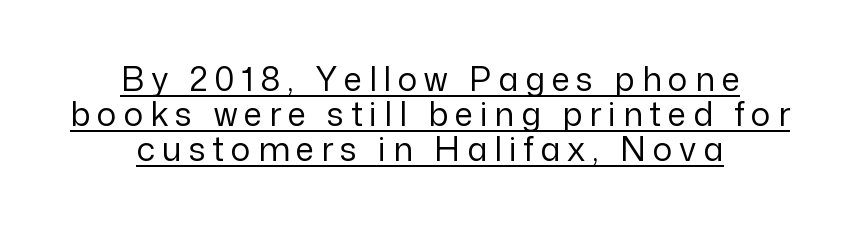
Q: Is the text bold? A: No.
Q: Is the text italic (slanted)? A: No, it is upright.
Q: Is the typeface a serif or a sans-serif typeface? A: Sans-serif.
Q: Is the text underlined? A: Yes.
Q: How is the paragraph aligned? A: Centered.
Q: Is the spacing between letters normal or unusually wide? A: Unusually wide.
Q: Is the spacing between lines tight, normal or loose? A: Tight.
Q: Width (condensed, normal, or wide)? A: Normal.
Q: Stroke contrast? A: Low.
Q: x-height? A: Medium.
Q: Monospaced? A: No.
